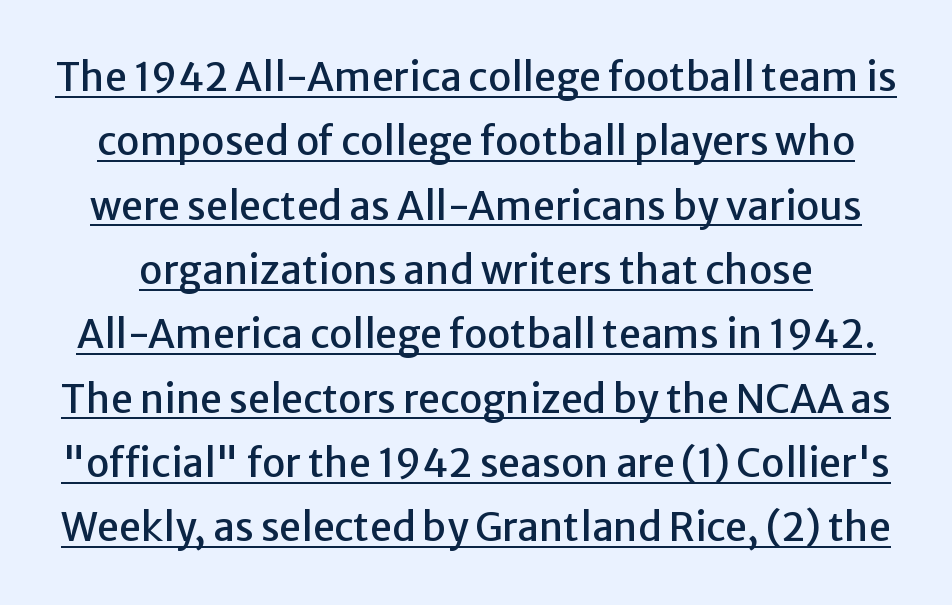
{"serif": "no", "italic": "no", "width": "normal", "stroke_contrast": "low", "x_height": "medium", "monospaced": "no", "underline": "yes", "line_spacing": "normal", "line_spacing_ratio": 1.65, "letter_spacing": "normal", "letter_spacing_em": 0.0, "glyph_px": 39}
